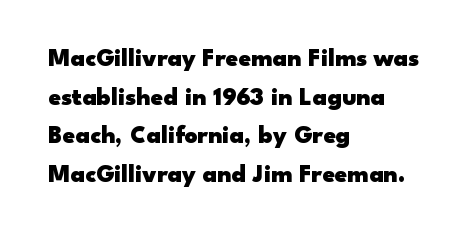
{"italic": "no", "bold": "yes", "underline": "no", "align": "left", "line_spacing": "normal", "line_spacing_ratio": 1.55, "letter_spacing": "normal", "letter_spacing_em": 0.0, "glyph_px": 25}
